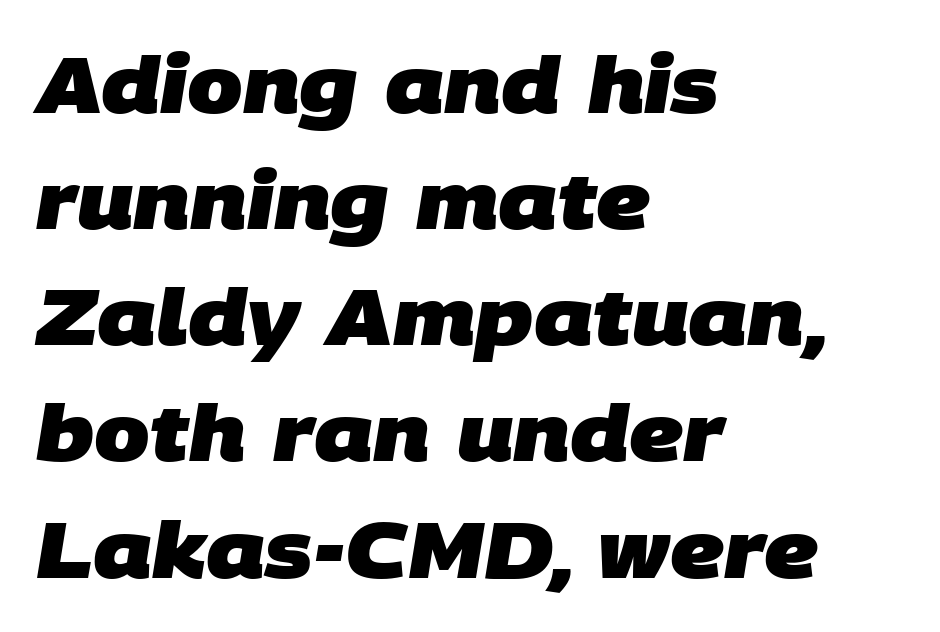
{"serif": "no", "bold": "yes", "weight": "heavy", "width": "normal", "stroke_contrast": "low", "x_height": "large", "monospaced": "no", "underline": "no", "align": "left", "line_spacing": "normal", "line_spacing_ratio": 1.47, "letter_spacing": "normal", "letter_spacing_em": 0.0, "glyph_px": 79}
